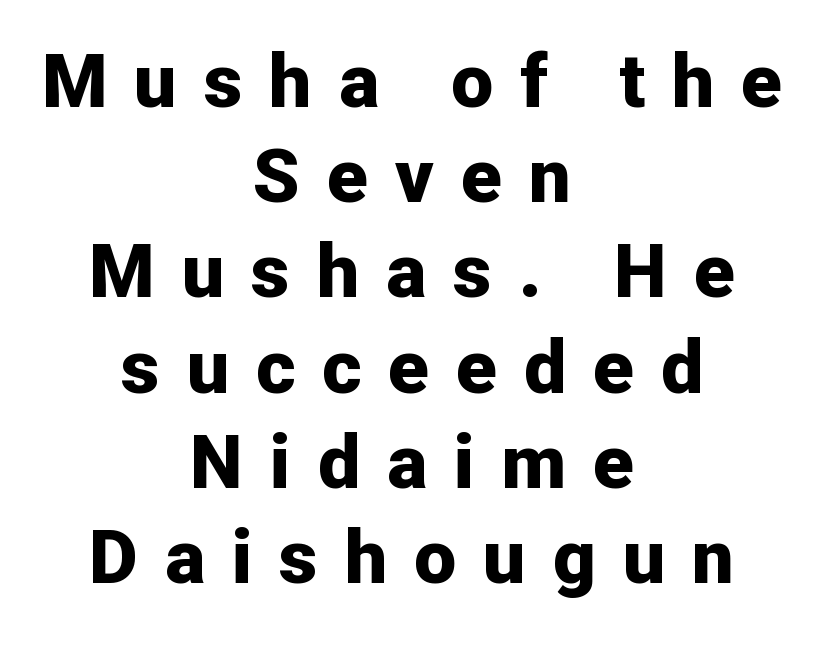
Q: Is the text bold? A: Yes.
Q: Is the text italic (slanted)? A: No, it is upright.
Q: Is the typeface a serif or a sans-serif typeface? A: Sans-serif.
Q: Is the text underlined? A: No.
Q: How is the paragraph aligned? A: Centered.
Q: Is the spacing between letters normal or unusually wide? A: Unusually wide.
Q: Is the spacing between lines tight, normal or loose? A: Normal.
Q: Width (condensed, normal, or wide)? A: Normal.
Q: Stroke contrast? A: Low.
Q: x-height? A: Medium.
Q: Monospaced? A: No.
